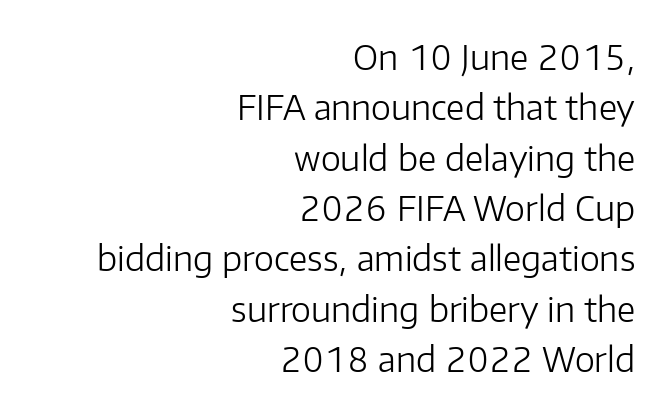
The image shows 34 px light sans-serif type, upright; set right-aligned, normal line spacing (1.48x), normal letter spacing, not underlined; low stroke contrast and a medium x-height.
